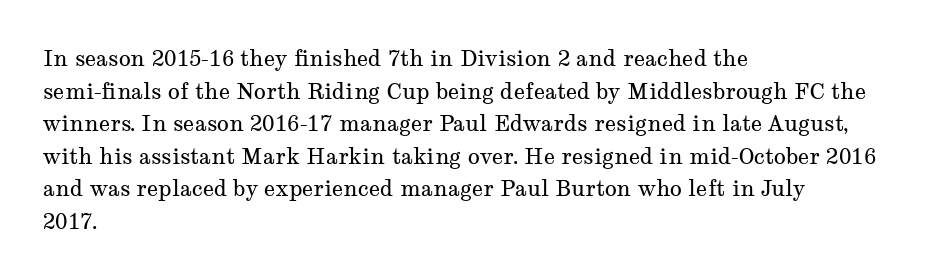
{"italic": "no", "bold": "no", "underline": "no", "align": "left", "line_spacing": "normal", "line_spacing_ratio": 1.48, "letter_spacing": "normal", "letter_spacing_em": 0.0, "glyph_px": 22}
